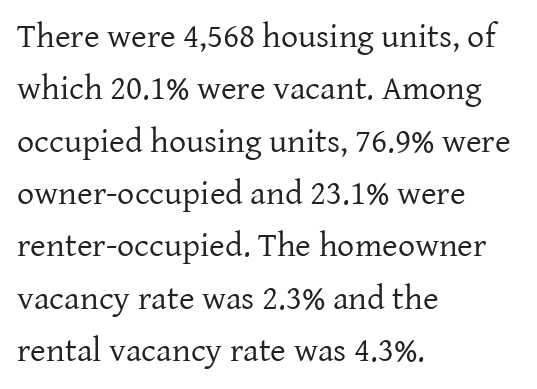
Q: Is the text bold? A: No.
Q: Is the text italic (slanted)? A: No, it is upright.
Q: Is the typeface a serif or a sans-serif typeface? A: Serif.
Q: Is the text underlined? A: No.
Q: How is the paragraph aligned? A: Left-aligned.
Q: Is the spacing between letters normal or unusually wide? A: Normal.
Q: Is the spacing between lines tight, normal or loose? A: Normal.
Q: Width (condensed, normal, or wide)? A: Normal.
Q: Stroke contrast? A: Low.
Q: x-height? A: Medium.
Q: Monospaced? A: No.
